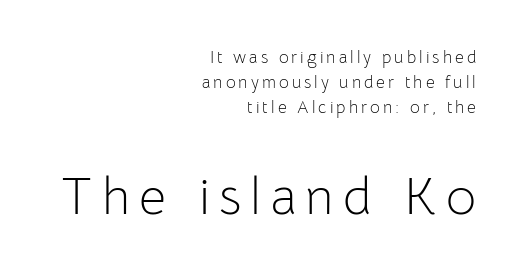
A flush-right, rag-left setting is used for this passage. Horizontal bands of white between lines are of average thickness. If you squint, the bottom block still reads clearly — it's the larger of the two. Each letter keeps its own natural width here, so spacing adapts to shape. The letters look calm and open, with moderate or lighter stems. The letters stand straight up with perfectly vertical stems.
